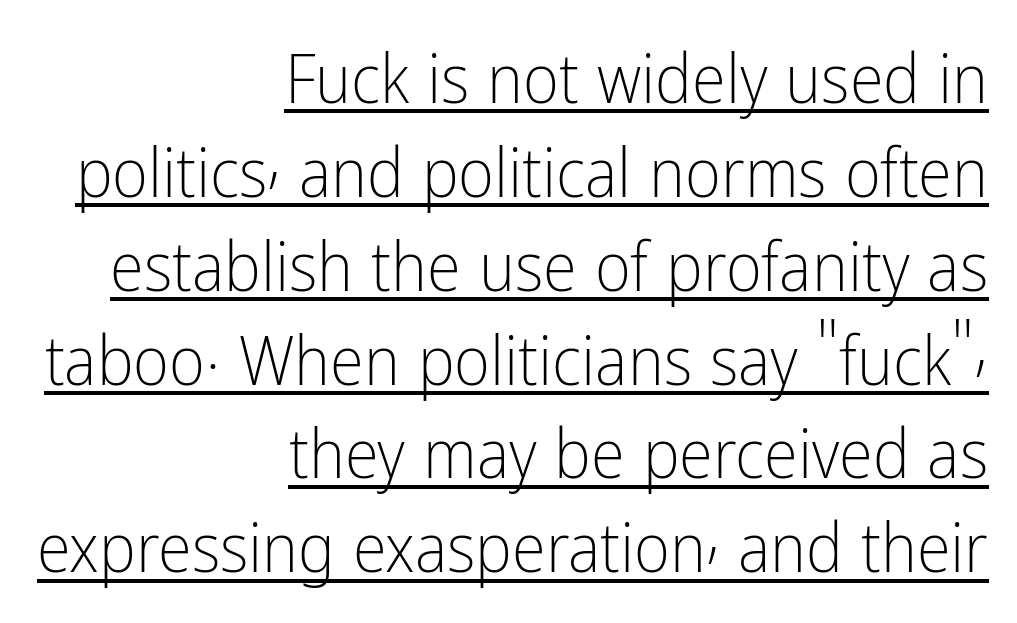
The image shows 69 px light, condensed sans-serif type, upright; set right-aligned, normal line spacing (1.36x), normal letter spacing, underlined; low stroke contrast and a medium x-height.
